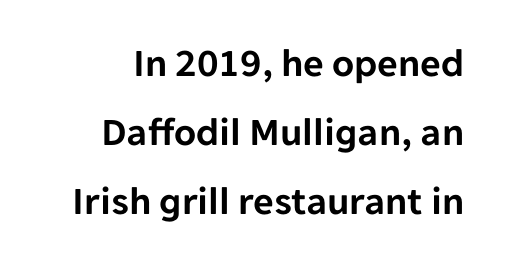
Q: Is the text italic (slanted)? A: No, it is upright.
Q: Is the typeface a serif or a sans-serif typeface? A: Sans-serif.
Q: Is the text underlined? A: No.
Q: Is the spacing between letters normal or unusually wide? A: Normal.
Q: Width (condensed, normal, or wide)? A: Normal.
Q: Stroke contrast? A: Low.
Q: x-height? A: Medium.
Q: Monospaced? A: No.
